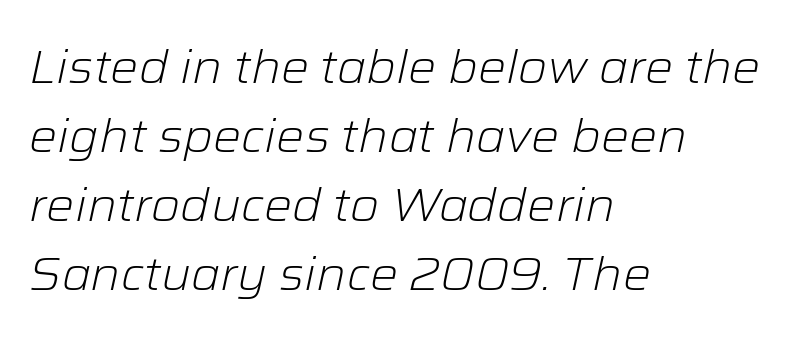
Q: Is the text bold? A: No.
Q: Is the text italic (slanted)? A: Yes, it leans right by about 12 degrees.
Q: Is the text underlined? A: No.
Q: How is the paragraph aligned? A: Left-aligned.
Q: Is the spacing between letters normal or unusually wide? A: Normal.
Q: Is the spacing between lines tight, normal or loose? A: Normal.
Q: Width (condensed, normal, or wide)? A: Normal.
Q: Stroke contrast? A: Low.
Q: x-height? A: Medium.
Q: Monospaced? A: No.
